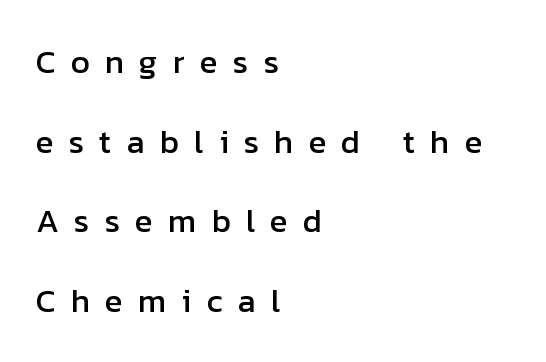
{"serif": "no", "italic": "no", "width": "normal", "stroke_contrast": "low", "x_height": "medium", "monospaced": "no", "underline": "no", "align": "left", "line_spacing": "loose", "line_spacing_ratio": 2.41, "letter_spacing": "wide", "letter_spacing_em": 0.46, "glyph_px": 33}
